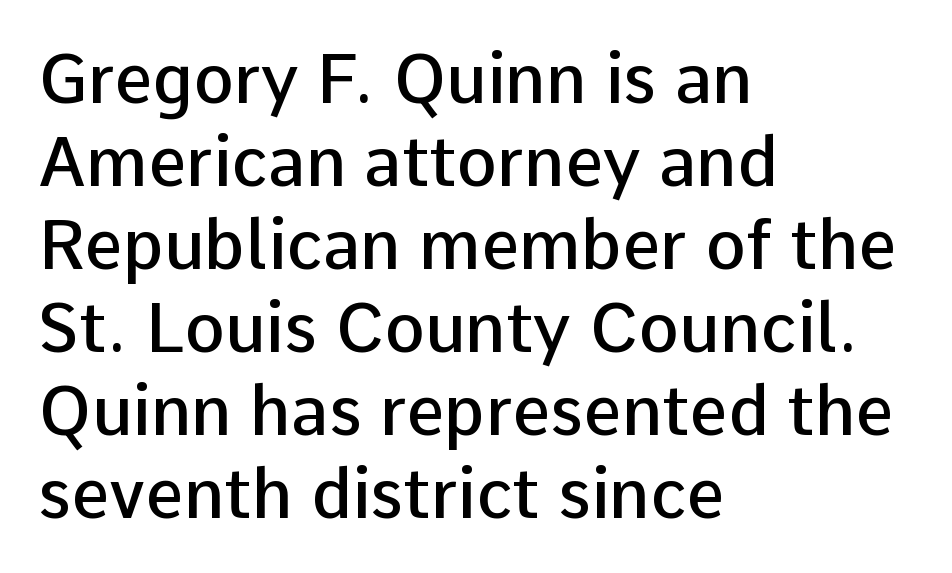
Q: Is the text bold? A: Semi-bold.
Q: Is the text italic (slanted)? A: No, it is upright.
Q: Is the typeface a serif or a sans-serif typeface? A: Sans-serif.
Q: Is the text underlined? A: No.
Q: How is the paragraph aligned? A: Left-aligned.
Q: Is the spacing between letters normal or unusually wide? A: Normal.
Q: Width (condensed, normal, or wide)? A: Normal.
Q: Stroke contrast? A: Low.
Q: x-height? A: Medium.
Q: Monospaced? A: No.
